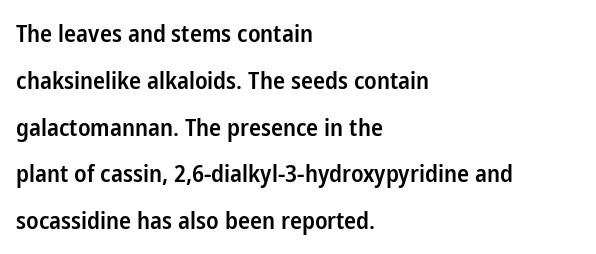
Q: Is the text bold? A: Semi-bold.
Q: Is the text italic (slanted)? A: No, it is upright.
Q: Is the text underlined? A: No.
Q: How is the paragraph aligned? A: Left-aligned.
Q: Is the spacing between letters normal or unusually wide? A: Normal.
Q: Is the spacing between lines tight, normal or loose? A: Loose.
